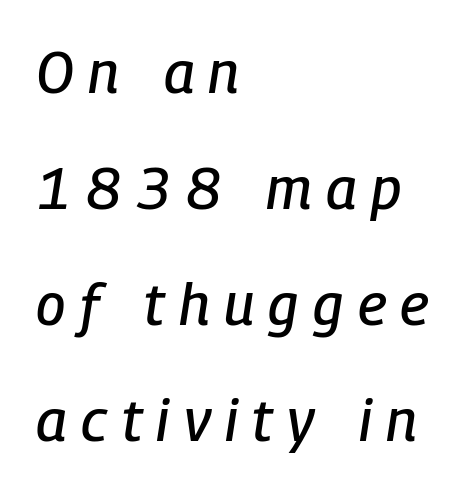
Q: Is the text italic (slanted)? A: Yes, it leans right by about 9 degrees.
Q: Is the text underlined? A: No.
Q: How is the paragraph aligned? A: Left-aligned.
Q: Is the spacing between letters normal or unusually wide? A: Unusually wide.
Q: Is the spacing between lines tight, normal or loose? A: Loose.
Q: Width (condensed, normal, or wide)? A: Condensed.
Q: Stroke contrast? A: Low.
Q: x-height? A: Medium.
Q: Monospaced? A: No.
